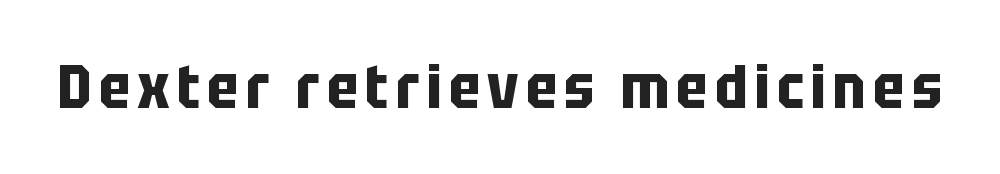
Q: Is the text bold? A: Yes.
Q: Is the text italic (slanted)? A: No, it is upright.
Q: Is the typeface a serif or a sans-serif typeface? A: Sans-serif.
Q: Is the text underlined? A: No.
Q: Width (condensed, normal, or wide)? A: Condensed.
Q: Stroke contrast? A: Low.
Q: x-height? A: Large.
Q: Monospaced? A: No.
